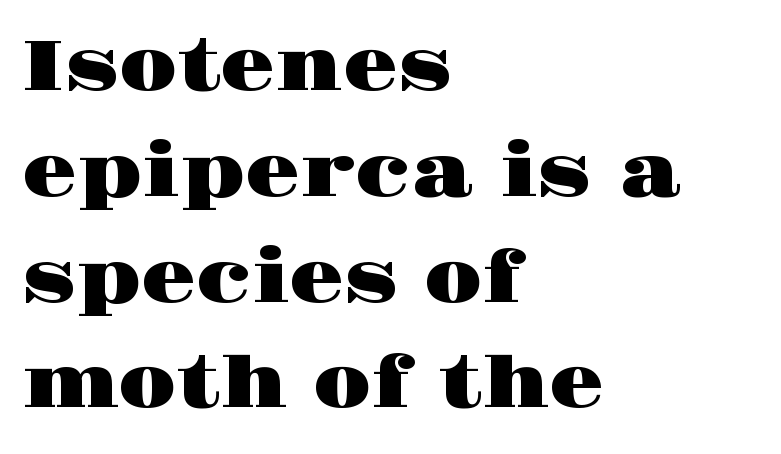
Q: Is the text italic (slanted)? A: No, it is upright.
Q: Is the typeface a serif or a sans-serif typeface? A: Serif.
Q: Is the text underlined? A: No.
Q: How is the paragraph aligned? A: Left-aligned.
Q: Is the spacing between letters normal or unusually wide? A: Normal.
Q: Is the spacing between lines tight, normal or loose? A: Normal.
Q: Width (condensed, normal, or wide)? A: Wide.
Q: Stroke contrast? A: High.
Q: x-height? A: Large.
Q: Monospaced? A: No.
